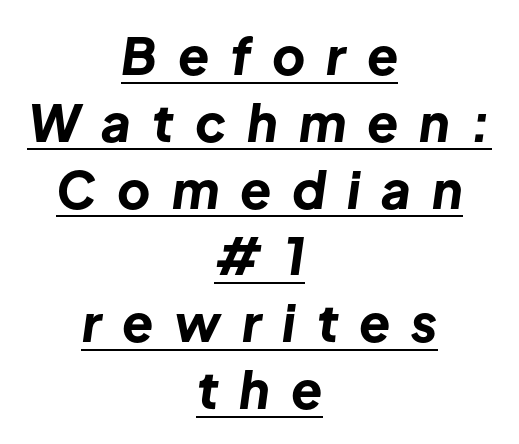
The leading is moderate, giving the passage an even texture. The rendered words wear a rule along their underside. Alignment: centered. A typesetter would call this proportional, since set widths differ per character.
